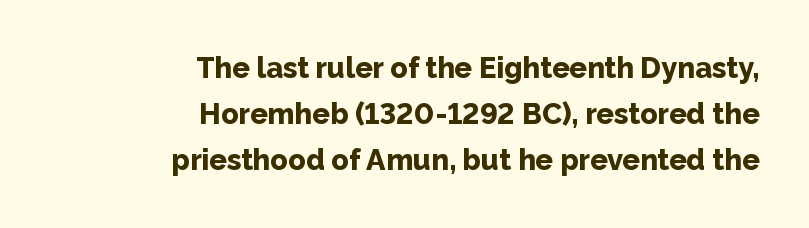
Q: Is the text bold? A: Yes.
Q: Is the text italic (slanted)? A: No, it is upright.
Q: Is the typeface a serif or a sans-serif typeface? A: Sans-serif.
Q: Is the text underlined? A: No.
Q: How is the paragraph aligned? A: Right-aligned.
Q: Is the spacing between letters normal or unusually wide? A: Normal.
Q: Is the spacing between lines tight, normal or loose? A: Normal.
Q: Width (condensed, normal, or wide)? A: Normal.
Q: Stroke contrast? A: Low.
Q: x-height? A: Medium.
Q: Monospaced? A: No.
